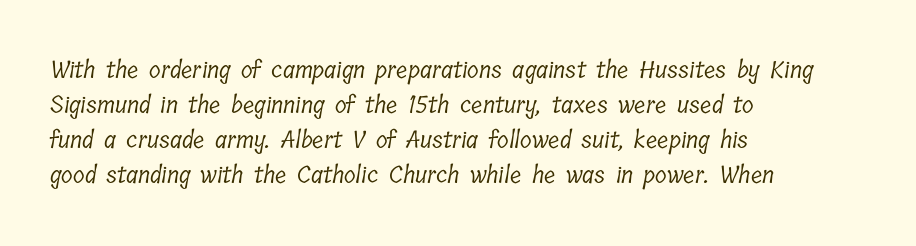
{"bold": "no", "underline": "no", "align": "left", "line_spacing": "normal", "line_spacing_ratio": 1.46, "letter_spacing": "normal", "letter_spacing_em": 0.0, "glyph_px": 24}
